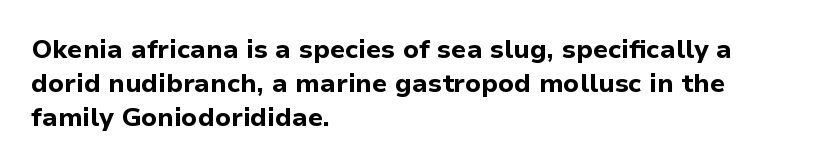
Typeset ragged right — the left edge is the straight one. Words float on clear page, feet unadorned. Vertically, the passage feels balanced, rows spaced as you'd expect. This sample uses plain, unmodified letter spacing. Summary of weight: heavy, a full bold. Characters remain perfectly vertical along every line.
